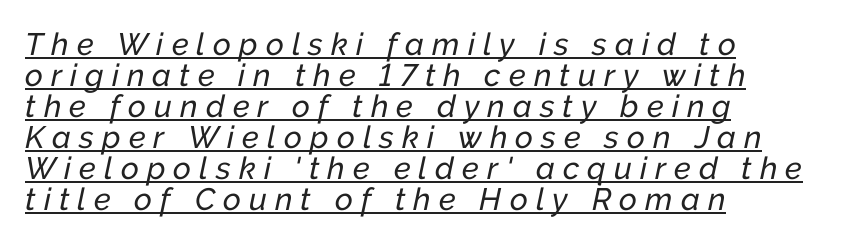
Q: Is the text italic (slanted)? A: Yes, it leans right by about 12 degrees.
Q: Is the text underlined? A: Yes.
Q: How is the paragraph aligned? A: Left-aligned.
Q: Is the spacing between letters normal or unusually wide? A: Unusually wide.
Q: Is the spacing between lines tight, normal or loose? A: Tight.
Q: Width (condensed, normal, or wide)? A: Normal.
Q: Stroke contrast? A: Low.
Q: x-height? A: Medium.
Q: Monospaced? A: No.
